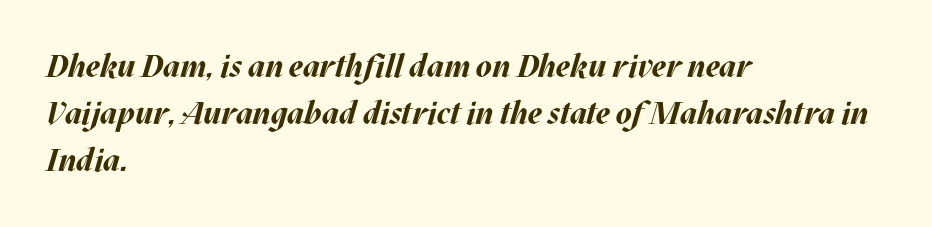
Q: Is the text bold? A: Yes.
Q: Is the text italic (slanted)? A: Yes, it leans right by about 17 degrees.
Q: Is the text underlined? A: No.
Q: How is the paragraph aligned? A: Left-aligned.
Q: Is the spacing between letters normal or unusually wide? A: Normal.
Q: Is the spacing between lines tight, normal or loose? A: Normal.
Q: Width (condensed, normal, or wide)? A: Normal.
Q: Stroke contrast? A: Medium.
Q: x-height? A: Large.
Q: Monospaced? A: No.
